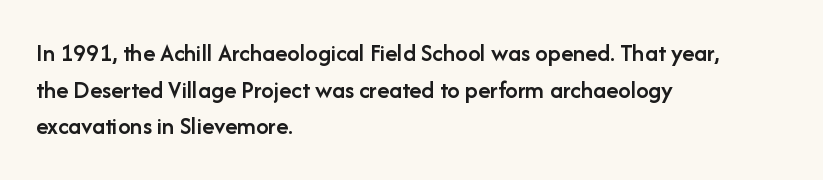
The gaps between neighbouring characters are ordinary and unremarkable. Clear beneath every line of the passage. The lettering holds an erect, upright posture throughout. Line starts are locked; line ends wander.
